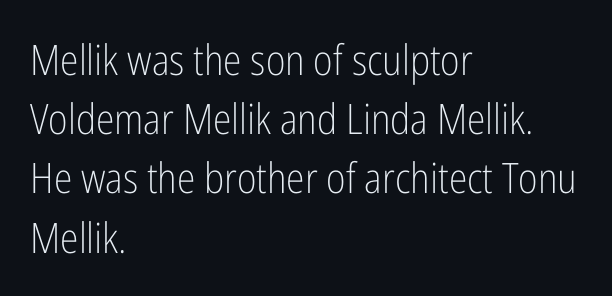
{"serif": "no", "italic": "no", "bold": "no", "weight": "light", "width": "condensed", "stroke_contrast": "low", "x_height": "medium", "monospaced": "no", "underline": "no", "align": "left", "line_spacing": "normal", "line_spacing_ratio": 1.41, "letter_spacing": "normal", "letter_spacing_em": 0.0, "glyph_px": 42}
